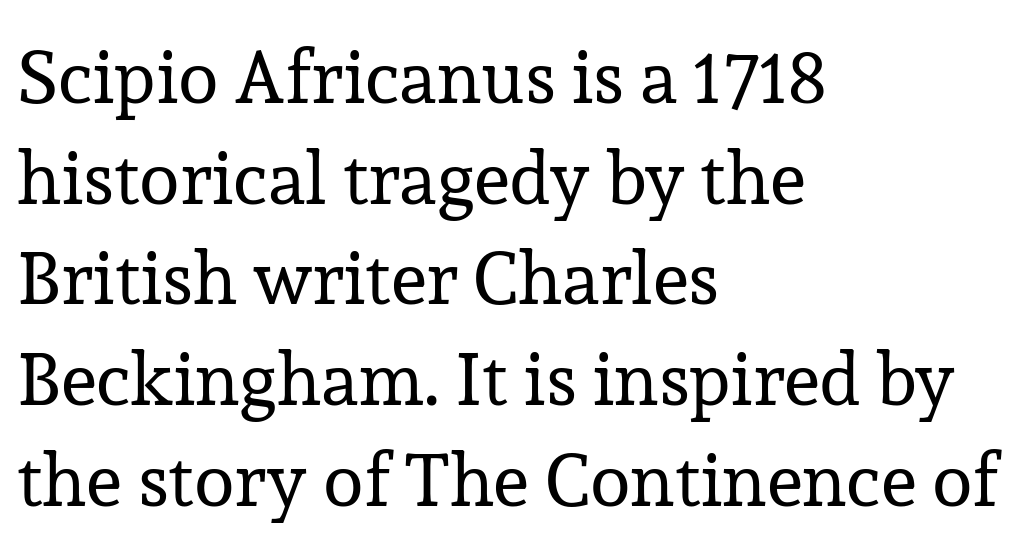
Proportional: the letters do not fall into vertical columns. Unbolded letterforms with no extra heft. Honestly, there is no underline to notice here at all. Nothing unusual about the tracking: characters are spaced as the font intends. This rendering uses left alignment, leaving the right contour irregular.
